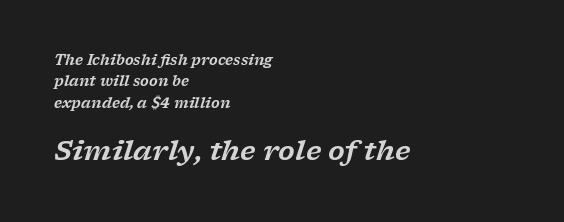
Whoever set this chose a conventional vertical rhythm. Each row of text sits above clean, open space. The gaps between neighbouring characters are ordinary and unremarkable. The typesetter chose a ragged-right arrangement here. Quick note: italic.
